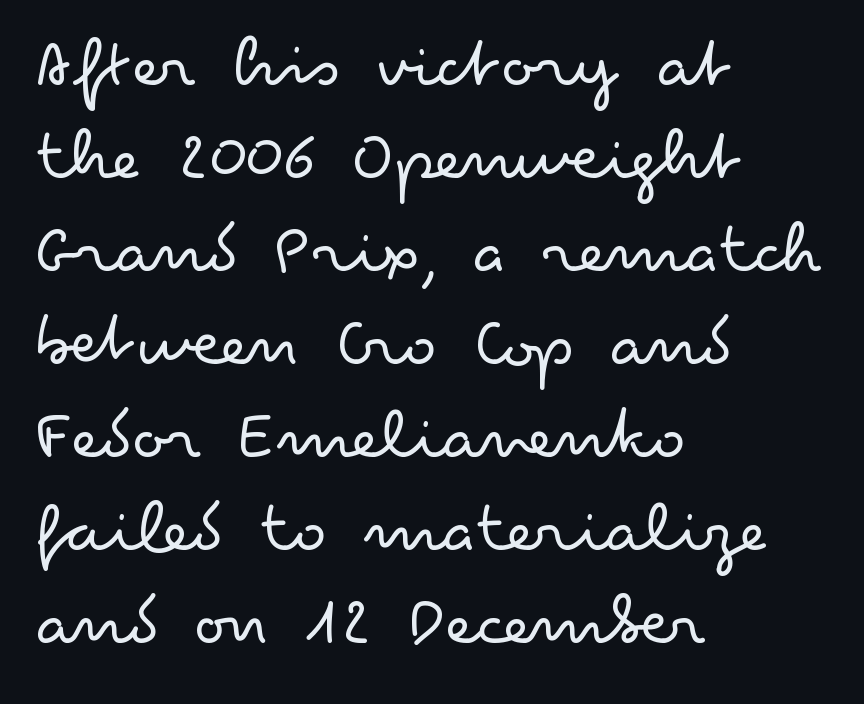
Q: Is the text bold? A: No.
Q: Is the text italic (slanted)? A: No, it is upright.
Q: Is the typeface a serif or a sans-serif typeface? A: Sans-serif.
Q: Is the text underlined? A: No.
Q: How is the paragraph aligned? A: Left-aligned.
Q: Is the spacing between letters normal or unusually wide? A: Normal.
Q: Width (condensed, normal, or wide)? A: Wide.
Q: Stroke contrast? A: Low.
Q: x-height? A: Small.
Q: Monospaced? A: No.
